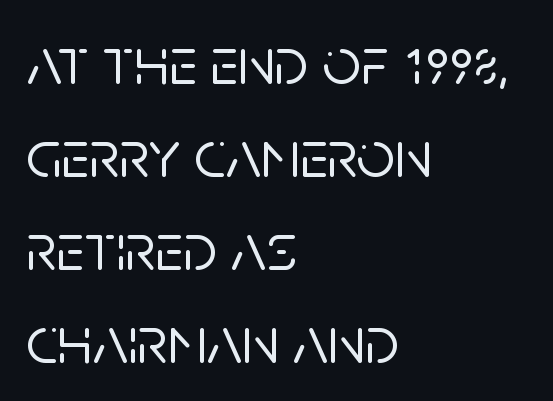
{"serif": "no", "italic": "no", "width": "normal", "stroke_contrast": "low", "x_height": "large", "monospaced": "no", "underline": "no", "align": "left", "line_spacing": "normal", "line_spacing_ratio": 1.37, "letter_spacing": "normal", "letter_spacing_em": 0.0, "glyph_px": 68}
